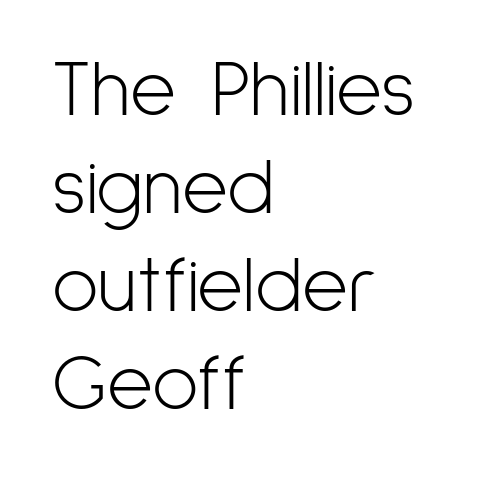
{"serif": "no", "italic": "no", "bold": "no", "weight": "light", "width": "condensed", "stroke_contrast": "low", "x_height": "medium", "monospaced": "no", "underline": "no", "align": "left", "line_spacing_ratio": 1.24, "letter_spacing": "normal", "letter_spacing_em": 0.0, "glyph_px": 79}
